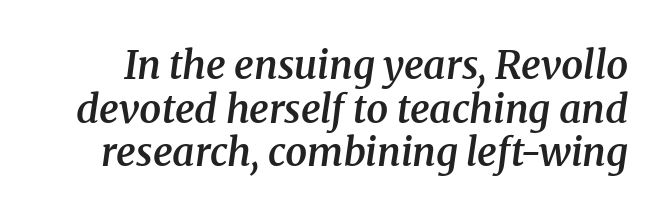
Q: Is the text bold? A: Semi-bold.
Q: Is the text italic (slanted)? A: Yes, it leans right by about 8 degrees.
Q: Is the typeface a serif or a sans-serif typeface? A: Serif.
Q: Is the text underlined? A: No.
Q: Is the spacing between letters normal or unusually wide? A: Normal.
Q: Is the spacing between lines tight, normal or loose? A: Tight.
Q: Width (condensed, normal, or wide)? A: Normal.
Q: Stroke contrast? A: Medium.
Q: x-height? A: Medium.
Q: Monospaced? A: No.
